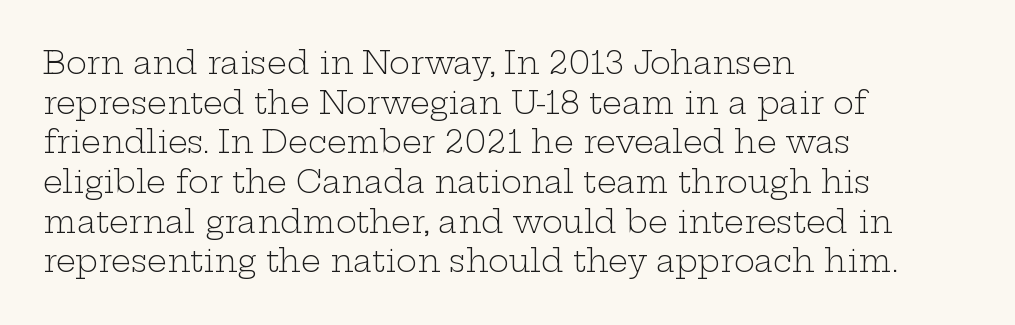
{"serif": "yes", "italic": "no", "bold": "no", "weight": "light", "width": "wide", "stroke_contrast": "low", "x_height": "medium", "monospaced": "no", "underline": "no", "align": "left", "line_spacing": "normal", "line_spacing_ratio": 1.28, "letter_spacing": "normal", "letter_spacing_em": 0.0, "glyph_px": 31}
